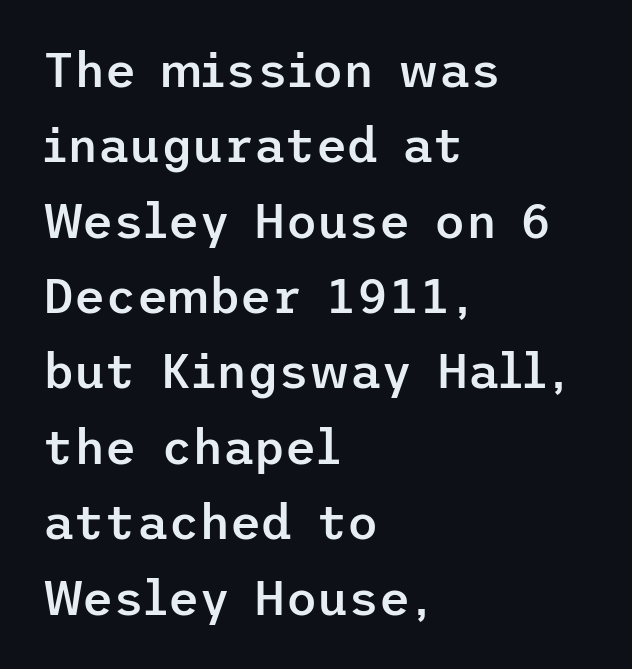
The image shows 48 px semibold sans-serif type, upright; set left-aligned, normal line spacing (1.57x), normal letter spacing, not underlined; low stroke contrast and a medium x-height.
